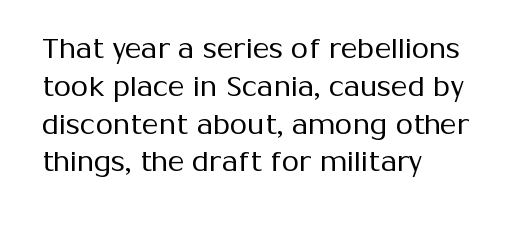
The image shows 28 px regular-weight sans-serif type, upright; set left-aligned, normal line spacing (1.35x), normal letter spacing, not underlined; medium stroke contrast and a medium x-height.
